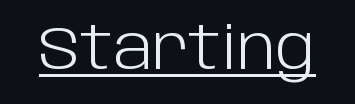
Stroke mass is kept to a normal reading level or below. Looks like regular typesetting: each glyph gets only the width it needs. Nope, no serifs anywhere on these letters. A typesetter would call this zero additional tracking. This is the regular roman posture of the typeface.
